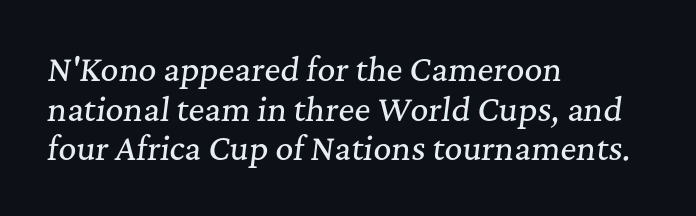
The image shows 31 px serif type, italic (leaning right); set left-aligned, normal line spacing (1.28x), normal letter spacing, not underlined; medium stroke contrast and a medium x-height.
